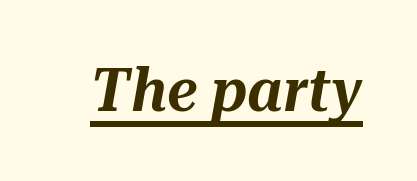
Q: Is the text italic (slanted)? A: Yes, it leans right by about 10 degrees.
Q: Is the text underlined? A: Yes.
Q: Is the spacing between letters normal or unusually wide? A: Normal.
Q: Width (condensed, normal, or wide)? A: Normal.
Q: Stroke contrast? A: Medium.
Q: x-height? A: Medium.
Q: Monospaced? A: No.
